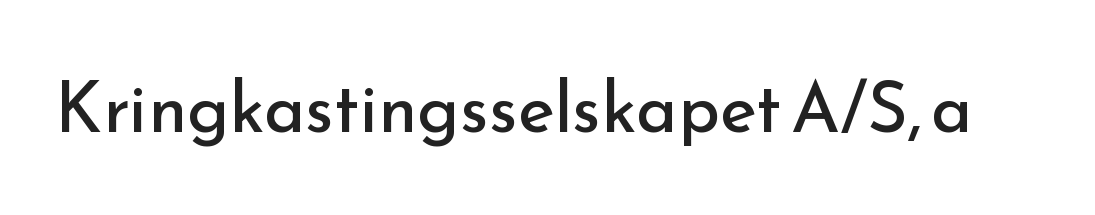
{"serif": "no", "italic": "no", "bold": "no", "weight": "regular", "width": "normal", "stroke_contrast": "low", "x_height": "small", "monospaced": "no", "underline": "no", "letter_spacing": "normal", "letter_spacing_em": 0.0, "glyph_px": 70}
